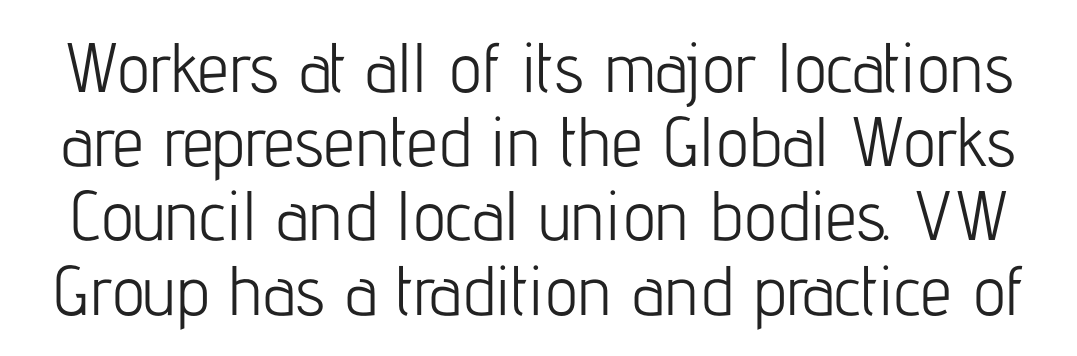
Q: Is the text bold? A: No.
Q: Is the text italic (slanted)? A: No, it is upright.
Q: Is the typeface a serif or a sans-serif typeface? A: Sans-serif.
Q: Is the text underlined? A: No.
Q: Is the spacing between letters normal or unusually wide? A: Normal.
Q: Is the spacing between lines tight, normal or loose? A: Tight.
Q: Width (condensed, normal, or wide)? A: Condensed.
Q: Stroke contrast? A: Low.
Q: x-height? A: Medium.
Q: Monospaced? A: No.
